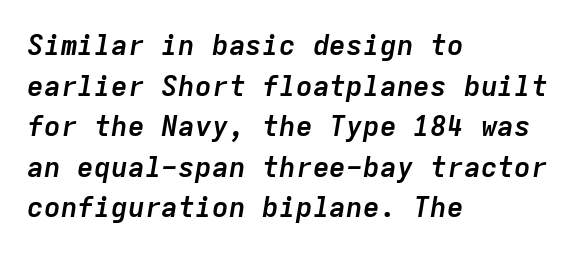
{"italic": "yes", "lean": "right", "slant_degrees": 9, "bold": "yes", "weight": "semibold", "width": "normal", "stroke_contrast": "low", "x_height": "medium", "monospaced": "yes", "underline": "no", "align": "left", "line_spacing": "normal", "line_spacing_ratio": 1.45, "letter_spacing": "normal", "letter_spacing_em": 0.0, "glyph_px": 28}
